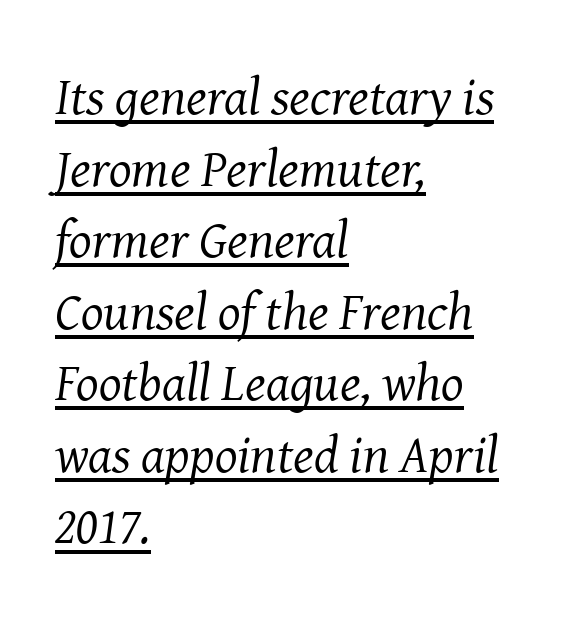
The image shows 53 px regular-weight serif type, italic (leaning right); set left-aligned, normal line spacing (1.35x), normal letter spacing, underlined; medium stroke contrast and a medium x-height.
